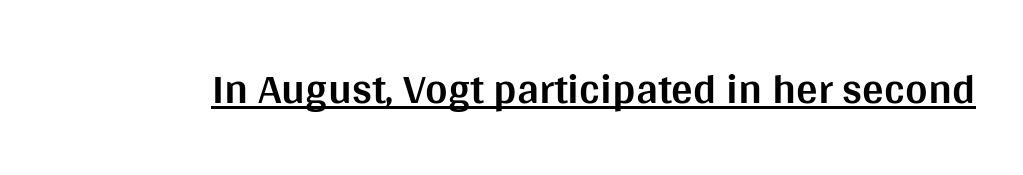
{"serif": "no", "italic": "no", "bold": "yes", "weight": "bold", "width": "normal", "stroke_contrast": "medium", "x_height": "large", "monospaced": "no", "underline": "yes", "letter_spacing": "normal", "letter_spacing_em": 0.0, "glyph_px": 43}
